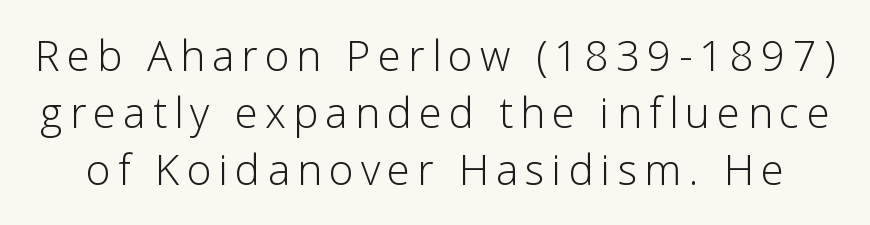
The image shows 42 px light sans-serif type, upright; set normal line spacing (1.36x), not underlined; low stroke contrast and a medium x-height.
